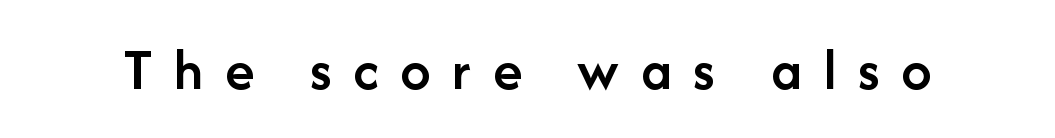
{"serif": "no", "italic": "no", "bold": "semi", "weight": "semibold", "width": "normal", "stroke_contrast": "low", "x_height": "medium", "monospaced": "no", "underline": "no", "letter_spacing": "wide", "letter_spacing_em": 0.36, "glyph_px": 60}
